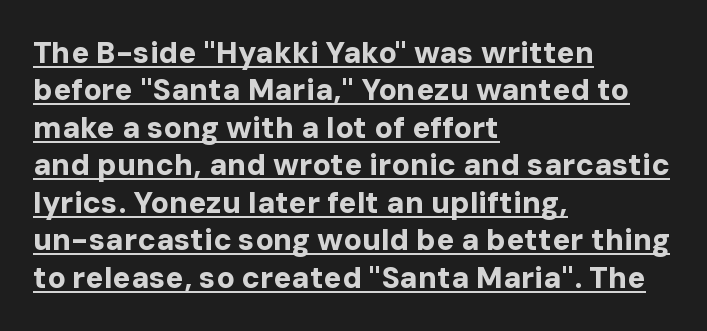
Q: Is the text bold? A: Yes.
Q: Is the text italic (slanted)? A: No, it is upright.
Q: Is the typeface a serif or a sans-serif typeface? A: Sans-serif.
Q: Is the text underlined? A: Yes.
Q: How is the paragraph aligned? A: Left-aligned.
Q: Is the spacing between letters normal or unusually wide? A: Normal.
Q: Is the spacing between lines tight, normal or loose? A: Normal.
Q: Width (condensed, normal, or wide)? A: Normal.
Q: Stroke contrast? A: Low.
Q: x-height? A: Medium.
Q: Monospaced? A: No.
